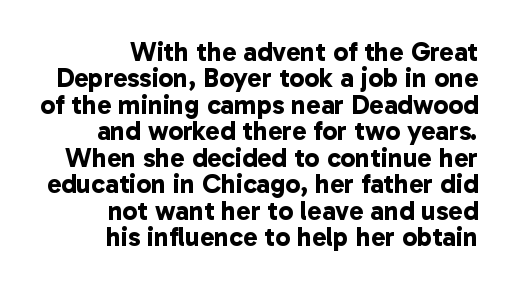
The face used here has the dense, thick strokes of a bold. Leftover space on each line is placed entirely before the opening word. The letterforms sit shoulder to shoulder at normal distance. Bare-footed words on every line. The lines are packed closely together with very little leading.
